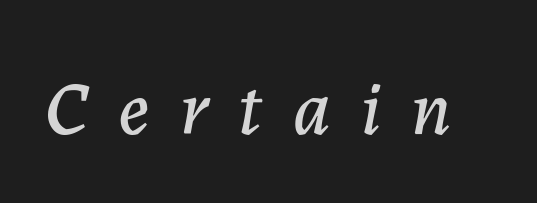
{"italic": "yes", "lean": "right", "slant_degrees": 7, "width": "normal", "stroke_contrast": "low", "x_height": "medium", "monospaced": "no", "underline": "no", "letter_spacing": "wide", "letter_spacing_em": 0.39, "glyph_px": 77}
